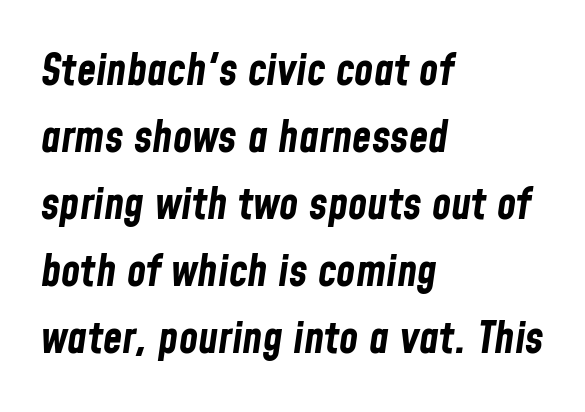
Nothing unusual about the tracking: characters are spaced as the font intends. You could not count columns in this text — the font is proportionally spaced. Strokes here are thick enough to call this a true bold. Interline gaps are of average width in this sample.
